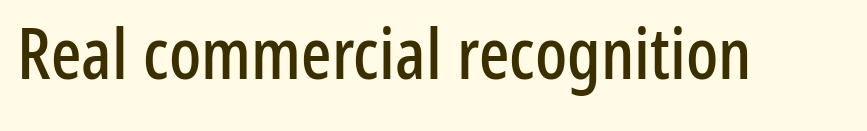
The image shows 71 px condensed sans-serif type, upright; set normal letter spacing, not underlined; low stroke contrast and a medium x-height.
